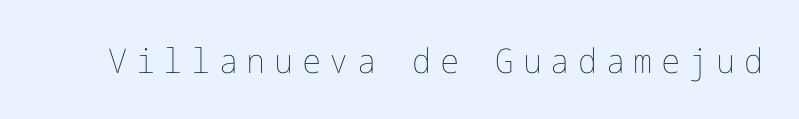
Weight: not bold — regular or lighter. Ordinary non-slanted type is in use. Here the glyphs are tracked loosely, breaking word shapes into spaced letters. Unmarked baselines from the first word to the last.
